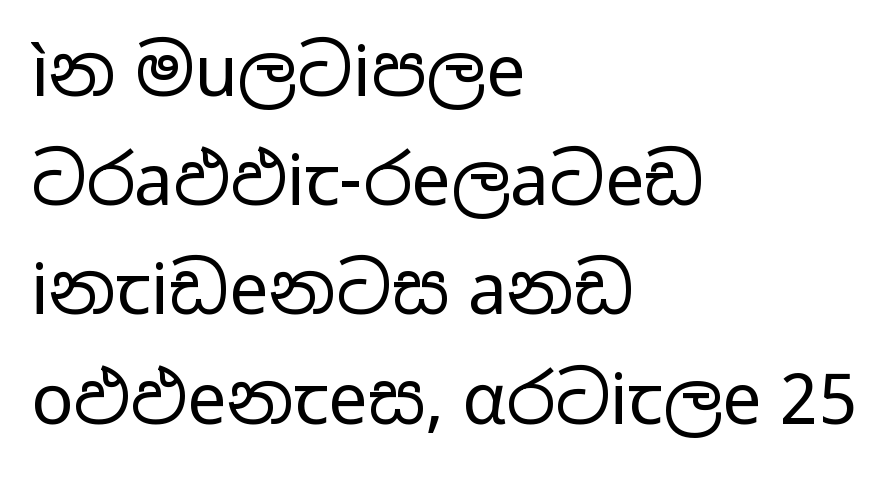
{"serif": "no", "italic": "no", "bold": "no", "weight": "regular", "width": "wide", "stroke_contrast": "low", "x_height": "medium", "monospaced": "no", "underline": "no", "align": "left", "line_spacing": "normal", "line_spacing_ratio": 1.56, "letter_spacing": "normal", "letter_spacing_em": 0.0, "glyph_px": 70}
